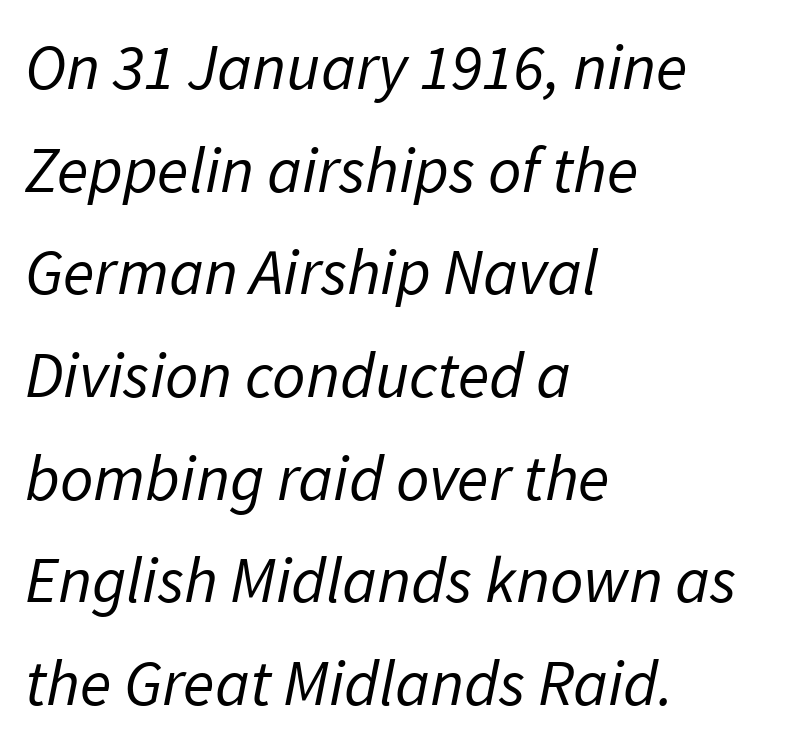
The image shows 65 px regular-weight sans-serif type; set left-aligned, normal line spacing (1.58x), normal letter spacing, not underlined; low stroke contrast and a medium x-height.
